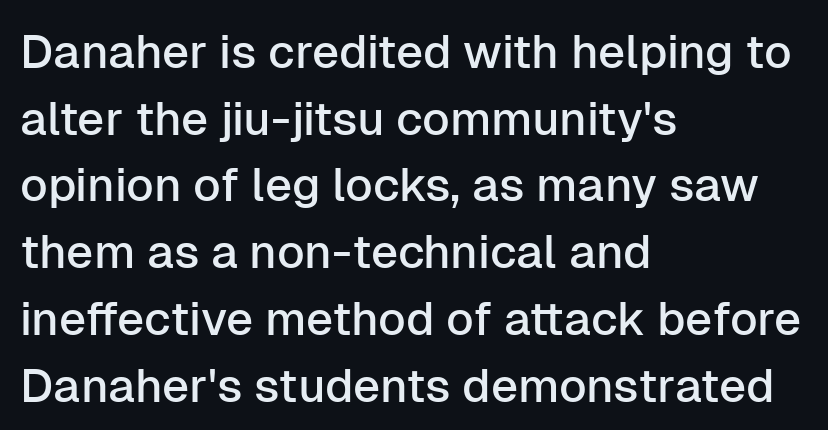
Honestly, the row spacing looks completely unremarkable. Nope, no serifs anywhere on these letters. The letters sit at their default tracking, neither squeezed nor spread. Looks like regular typesetting: each glyph gets only the width it needs. Nobody drew a line under any word here. Is there any slant? The stems are plumb.
